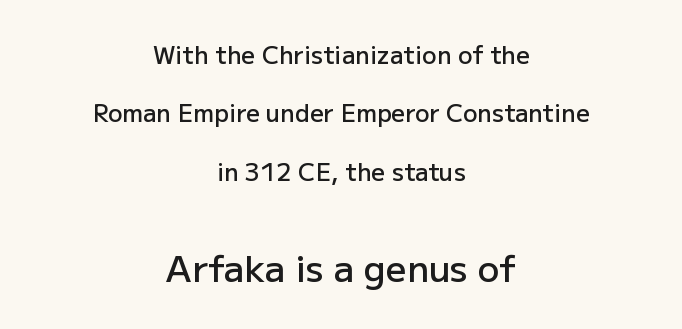
The image shows 36 px semibold sans-serif type, upright; set centered, loose line spacing (2.43x), normal letter spacing, not underlined; the second (bottom) block is 1.5x larger; low stroke contrast and a medium x-height.
